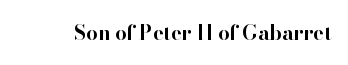
The image shows 20 px bold type, upright; set normal letter spacing, not underlined.
